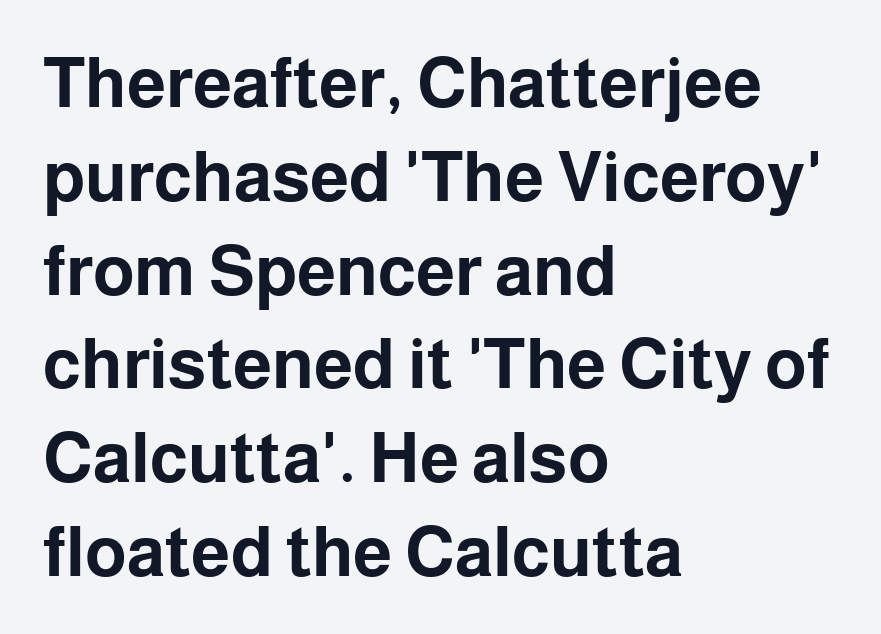
Q: Is the text bold? A: Yes.
Q: Is the text italic (slanted)? A: No, it is upright.
Q: Is the typeface a serif or a sans-serif typeface? A: Sans-serif.
Q: Is the text underlined? A: No.
Q: How is the paragraph aligned? A: Left-aligned.
Q: Is the spacing between letters normal or unusually wide? A: Normal.
Q: Is the spacing between lines tight, normal or loose? A: Normal.
Q: Width (condensed, normal, or wide)? A: Normal.
Q: Stroke contrast? A: Low.
Q: x-height? A: Medium.
Q: Monospaced? A: No.
